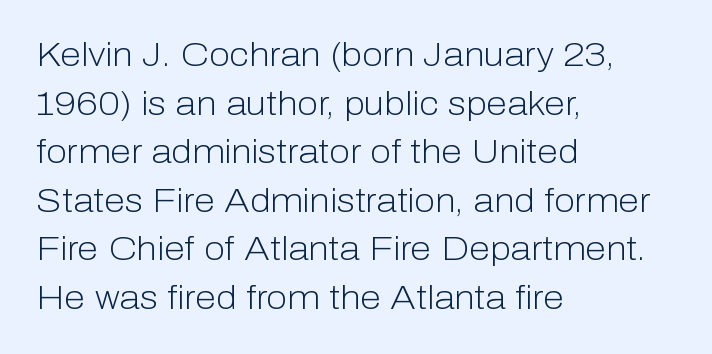
Q: Is the text bold? A: No.
Q: Is the text italic (slanted)? A: No, it is upright.
Q: Is the typeface a serif or a sans-serif typeface? A: Sans-serif.
Q: Is the text underlined? A: No.
Q: How is the paragraph aligned? A: Left-aligned.
Q: Is the spacing between letters normal or unusually wide? A: Normal.
Q: Is the spacing between lines tight, normal or loose? A: Normal.
Q: Width (condensed, normal, or wide)? A: Normal.
Q: Stroke contrast? A: Low.
Q: x-height? A: Medium.
Q: Monospaced? A: No.
